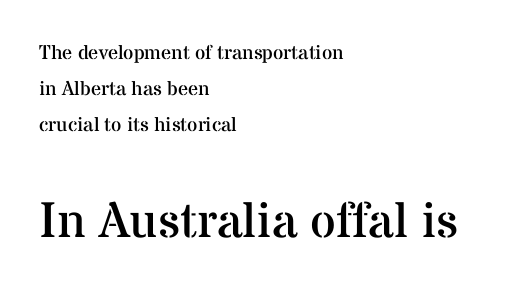
The image shows 50 px regular-weight serif type, upright; set left-aligned, line spacing 1.81x, normal letter spacing, not underlined; the second (bottom) block is 2.5x larger; medium stroke contrast and a medium x-height.
